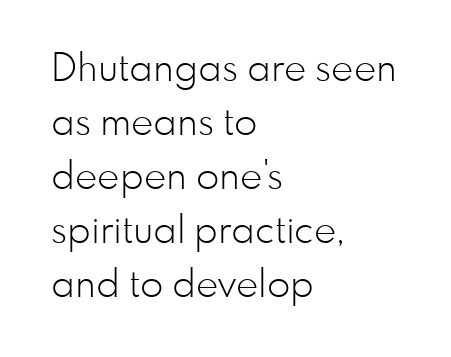
Ink coverage per letter is moderate at most. The zone under the glyphs is completely vacant. Looks like regular typesetting: each glyph gets only the width it needs. The designer went with a sans here, leaving each stem footless. Each word holds together tightly as a unit, with standard inter-letter gaps. Notice how the passage keeps a crisp vertical edge on the left only.
